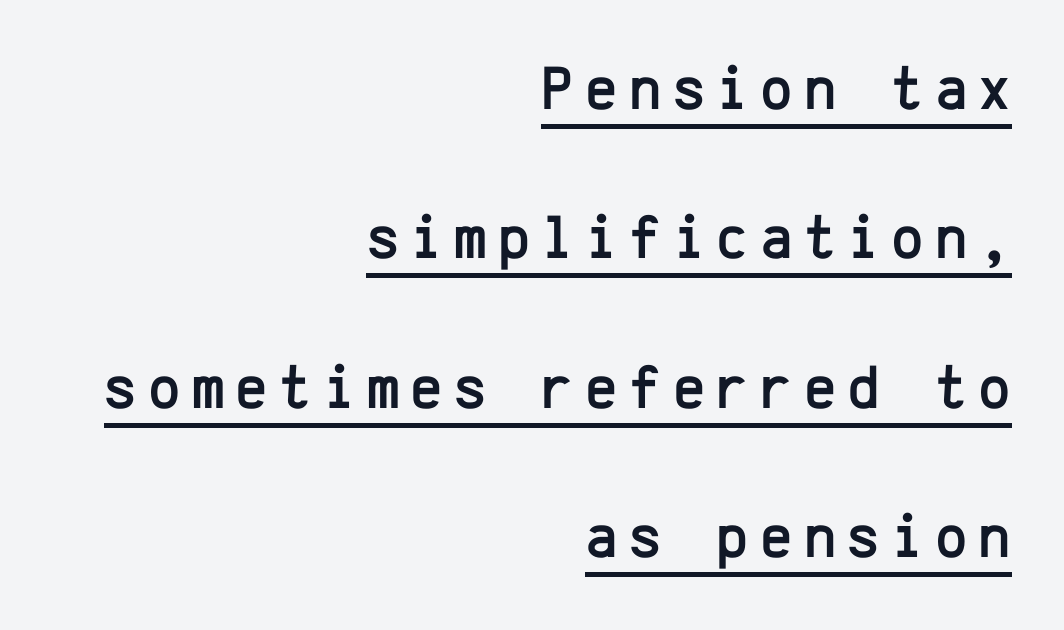
The rendered words wear a rule along their underside. One-word summary of the alignment: right. A roman cut, with each character standing at attention. Serifs: no, the terminals of the letterforms are clean. Horizontal bands of white between lines are thick stripes.
